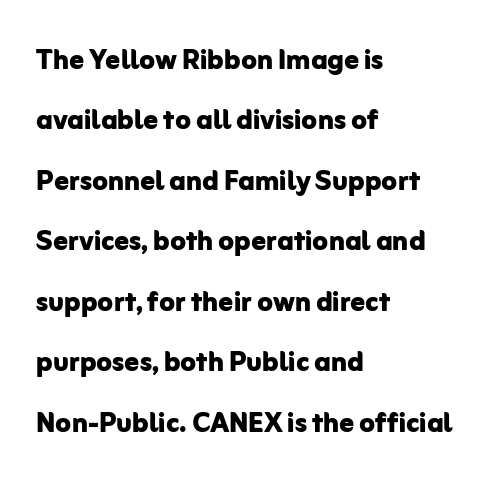
The image shows 36 px bold sans-serif type, upright; set left-aligned, normal line spacing (1.68x), normal letter spacing, not underlined; low stroke contrast and a medium x-height.
